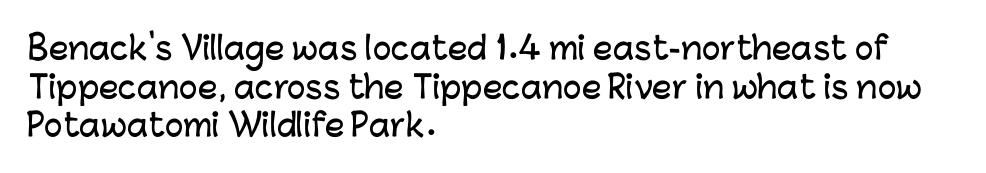
Q: Is the text italic (slanted)? A: No, it is upright.
Q: Is the typeface a serif or a sans-serif typeface? A: Sans-serif.
Q: Is the text underlined? A: No.
Q: How is the paragraph aligned? A: Left-aligned.
Q: Is the spacing between letters normal or unusually wide? A: Normal.
Q: Is the spacing between lines tight, normal or loose? A: Normal.
Q: Width (condensed, normal, or wide)? A: Normal.
Q: Stroke contrast? A: Low.
Q: x-height? A: Medium.
Q: Monospaced? A: No.
